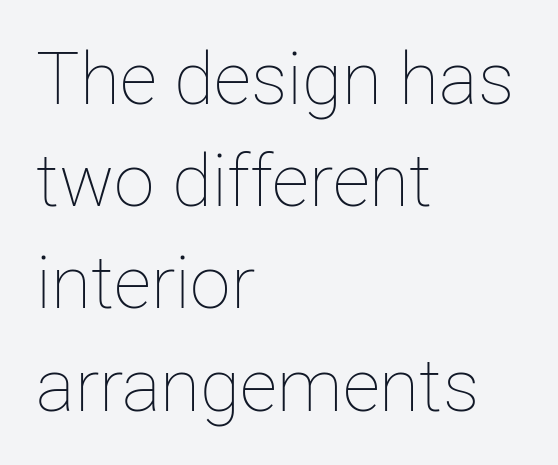
{"italic": "no", "bold": "no", "weight": "thin", "width": "normal", "stroke_contrast": "low", "x_height": "medium", "monospaced": "no", "underline": "no", "align": "left", "line_spacing": "normal", "line_spacing_ratio": 1.4, "letter_spacing": "normal", "letter_spacing_em": 0.0, "glyph_px": 73}
